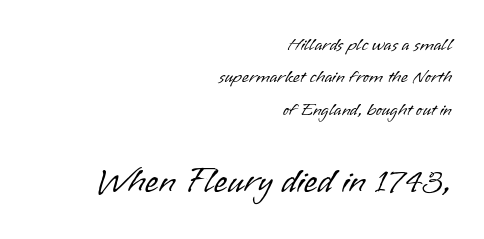
{"serif": "no", "bold": "no", "weight": "light", "width": "normal", "stroke_contrast": "low", "x_height": "small", "monospaced": "no", "underline": "no", "align": "right", "line_spacing_ratio": 1.8, "letter_spacing": "normal", "letter_spacing_em": 0.0, "larger_block": "second", "size_ratio": 1.94, "glyph_px": 35}
